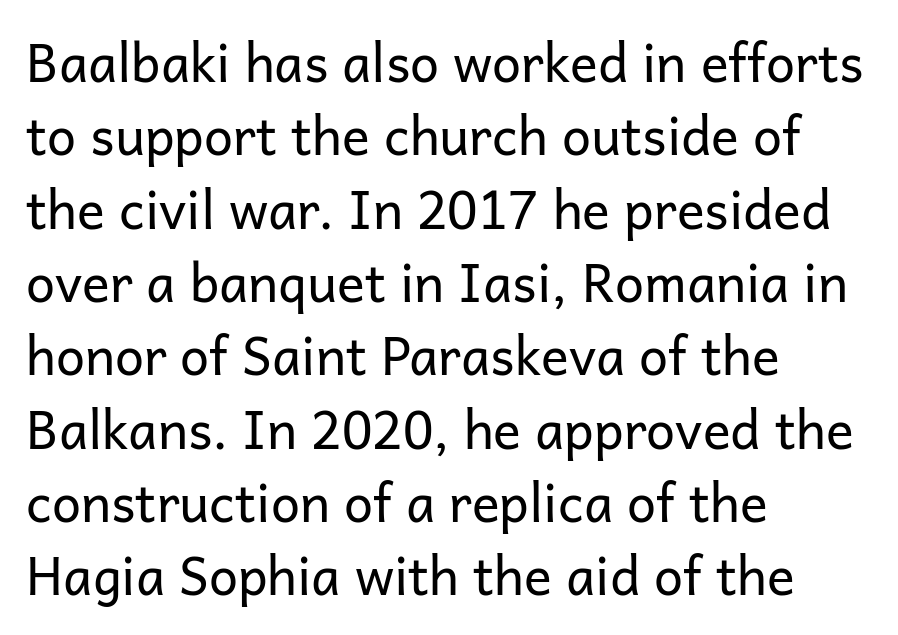
Q: Is the text bold? A: No.
Q: Is the text italic (slanted)? A: No, it is upright.
Q: Is the typeface a serif or a sans-serif typeface? A: Sans-serif.
Q: Is the text underlined? A: No.
Q: How is the paragraph aligned? A: Left-aligned.
Q: Is the spacing between letters normal or unusually wide? A: Normal.
Q: Is the spacing between lines tight, normal or loose? A: Normal.
Q: Width (condensed, normal, or wide)? A: Normal.
Q: Stroke contrast? A: Low.
Q: x-height? A: Medium.
Q: Monospaced? A: No.
